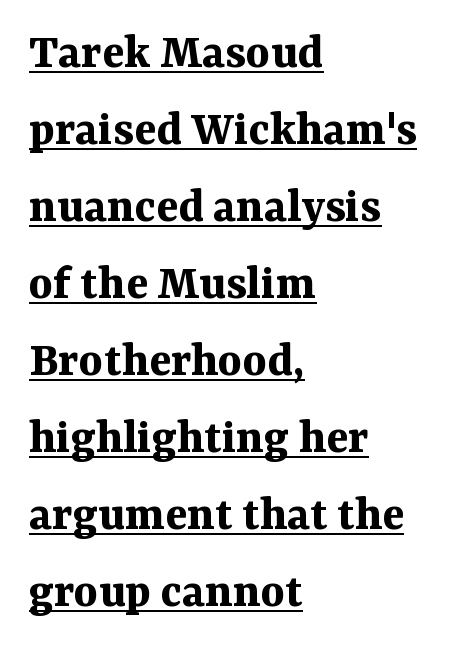
The image shows 51 px bold serif type, upright; set left-aligned, normal line spacing (1.51x), normal letter spacing, underlined; medium stroke contrast and a medium x-height.
